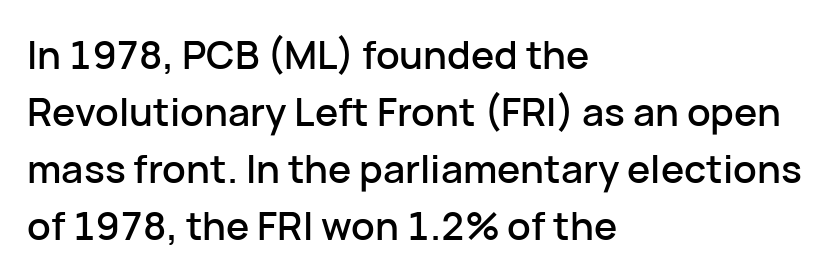
Bare-footed words on every line. Observe the absence of serifs on each vertical stroke in this sample. Upright lettering throughout. The rendering uses natural spacing where letterforms have individual widths.
